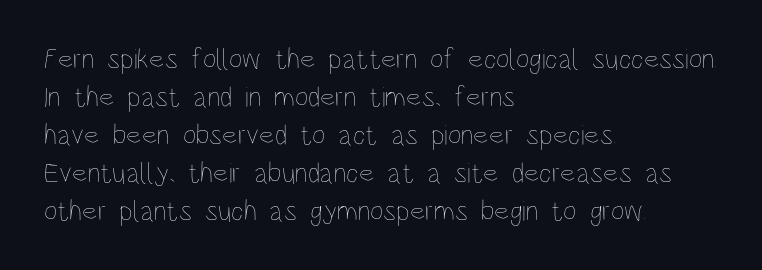
Is this a heavy cut? Hardly; it is regular or lighter. Horizontally, the lines are justified to the leading edge only. Regular leading. Proportional: the letters do not fall into vertical columns. Compared with typical body copy, the letter spacing here is the same. This is roman type, the default non-slanted kind.
